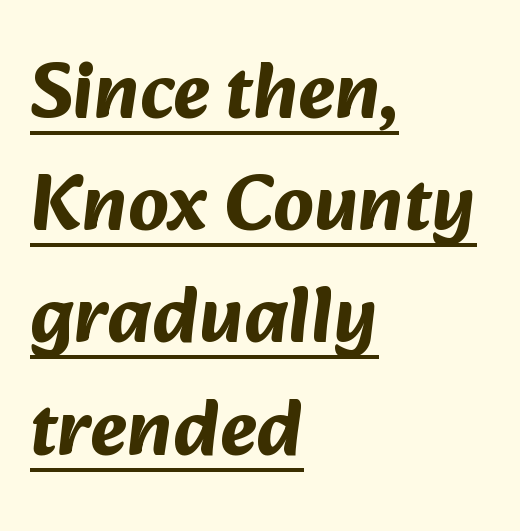
Q: Is the text bold? A: Yes.
Q: Is the typeface a serif or a sans-serif typeface? A: Sans-serif.
Q: Is the text underlined? A: Yes.
Q: How is the paragraph aligned? A: Left-aligned.
Q: Is the spacing between letters normal or unusually wide? A: Normal.
Q: Is the spacing between lines tight, normal or loose? A: Normal.
Q: Width (condensed, normal, or wide)? A: Normal.
Q: Stroke contrast? A: Medium.
Q: x-height? A: Medium.
Q: Monospaced? A: No.
